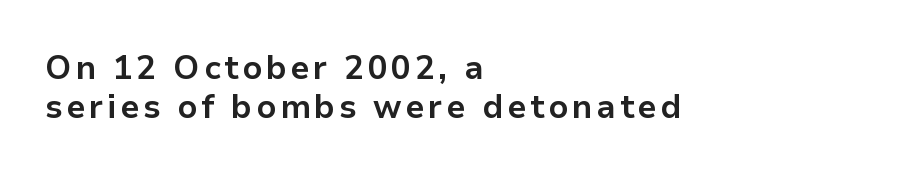
Q: Is the text bold? A: Yes.
Q: Is the text italic (slanted)? A: No, it is upright.
Q: Is the typeface a serif or a sans-serif typeface? A: Sans-serif.
Q: Is the text underlined? A: No.
Q: How is the paragraph aligned? A: Left-aligned.
Q: Width (condensed, normal, or wide)? A: Normal.
Q: Stroke contrast? A: Low.
Q: x-height? A: Medium.
Q: Monospaced? A: No.
